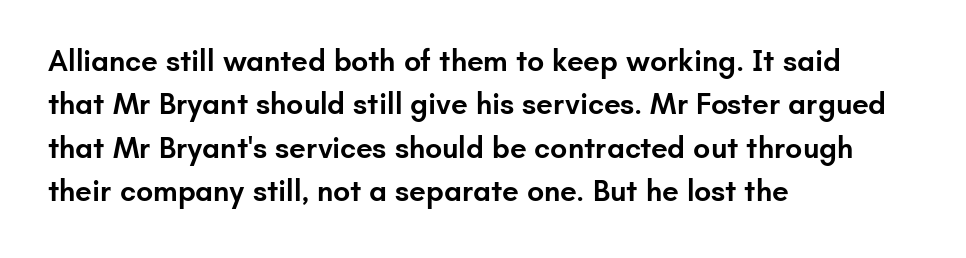
Q: Is the text bold? A: Semi-bold.
Q: Is the text italic (slanted)? A: No, it is upright.
Q: Is the typeface a serif or a sans-serif typeface? A: Sans-serif.
Q: Is the text underlined? A: No.
Q: How is the paragraph aligned? A: Left-aligned.
Q: Is the spacing between letters normal or unusually wide? A: Normal.
Q: Is the spacing between lines tight, normal or loose? A: Normal.
Q: Width (condensed, normal, or wide)? A: Normal.
Q: Stroke contrast? A: Low.
Q: x-height? A: Small.
Q: Monospaced? A: No.
